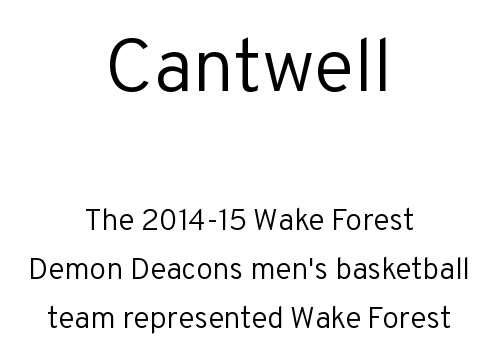
{"serif": "no", "italic": "no", "bold": "no", "weight": "regular", "width": "normal", "stroke_contrast": "low", "x_height": "medium", "monospaced": "no", "underline": "no", "align": "center", "line_spacing": "normal", "line_spacing_ratio": 1.64, "letter_spacing": "normal", "letter_spacing_em": 0.0, "larger_block": "first", "size_ratio": 2.5, "glyph_px": 75}
